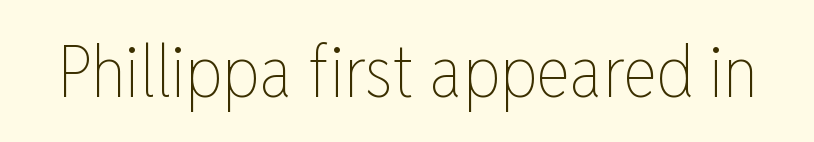
The face used here is proportionally spaced, like ordinary book or web type. The face used here is rendered with its standard letterfit. The zone under the glyphs is completely vacant. Is the type heavy? It reads as light-to-regular instead.
